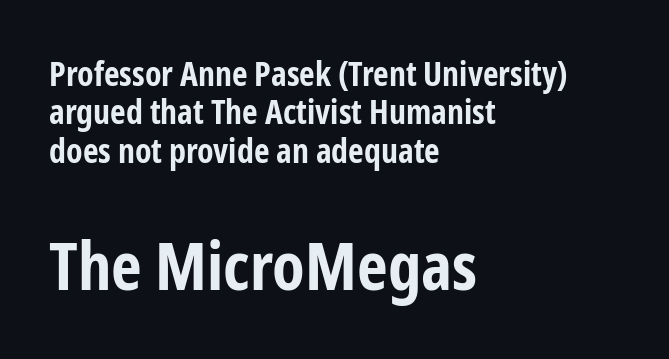
{"serif": "no", "italic": "no", "bold": "yes", "weight": "bold", "width": "condensed", "stroke_contrast": "low", "x_height": "medium", "monospaced": "no", "underline": "no", "align": "left", "line_spacing": "tight", "line_spacing_ratio": 1.13, "letter_spacing": "normal", "letter_spacing_em": 0.0, "larger_block": "second", "size_ratio": 1.97, "glyph_px": 67}
